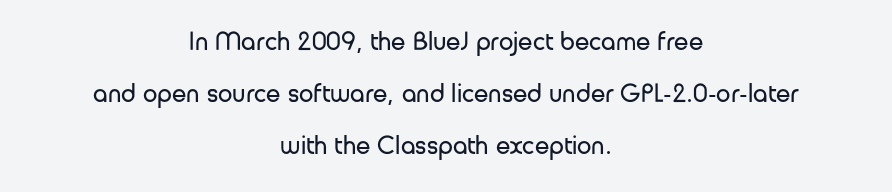
Q: Is the text bold? A: No.
Q: Is the text italic (slanted)? A: No, it is upright.
Q: Is the text underlined? A: No.
Q: How is the paragraph aligned? A: Centered.
Q: Is the spacing between letters normal or unusually wide? A: Normal.
Q: Is the spacing between lines tight, normal or loose? A: Loose.
